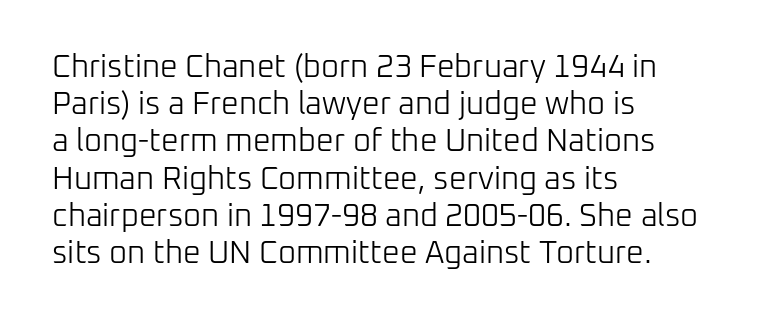
Q: Is the text bold? A: No.
Q: Is the text italic (slanted)? A: No, it is upright.
Q: Is the typeface a serif or a sans-serif typeface? A: Sans-serif.
Q: Is the text underlined? A: No.
Q: How is the paragraph aligned? A: Left-aligned.
Q: Is the spacing between letters normal or unusually wide? A: Normal.
Q: Width (condensed, normal, or wide)? A: Normal.
Q: Stroke contrast? A: Low.
Q: x-height? A: Medium.
Q: Monospaced? A: No.
